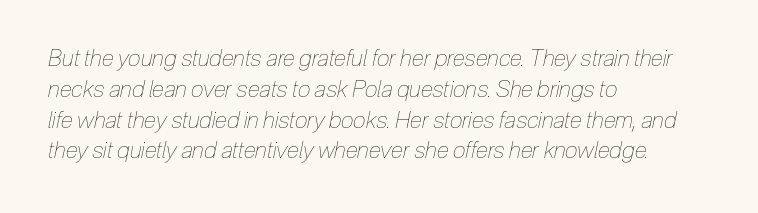
{"italic": "yes", "lean": "right", "slant_degrees": 12, "bold": "no", "underline": "no", "align": "left", "line_spacing": "normal", "line_spacing_ratio": 1.34, "letter_spacing": "normal", "letter_spacing_em": 0.0, "glyph_px": 23}
